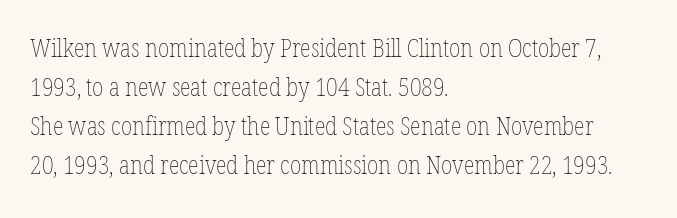
The image shows 25 px text type, upright; set left-aligned, normal line spacing (1.56x), normal letter spacing, not underlined.
